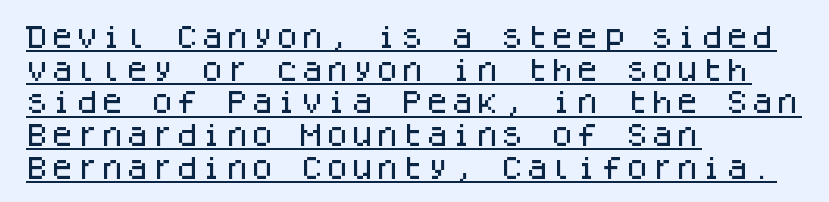
The image shows 25 px text type, upright; set left-aligned, normal line spacing (1.31x), normal letter spacing, underlined.
